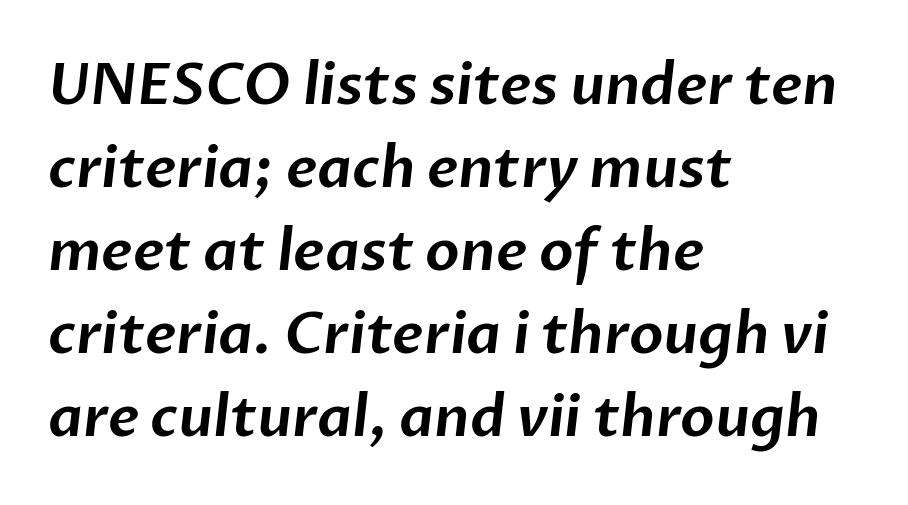
Q: Is the typeface a serif or a sans-serif typeface? A: Sans-serif.
Q: Is the text underlined? A: No.
Q: How is the paragraph aligned? A: Left-aligned.
Q: Is the spacing between letters normal or unusually wide? A: Normal.
Q: Is the spacing between lines tight, normal or loose? A: Normal.
Q: Width (condensed, normal, or wide)? A: Normal.
Q: Stroke contrast? A: Low.
Q: x-height? A: Medium.
Q: Monospaced? A: No.
